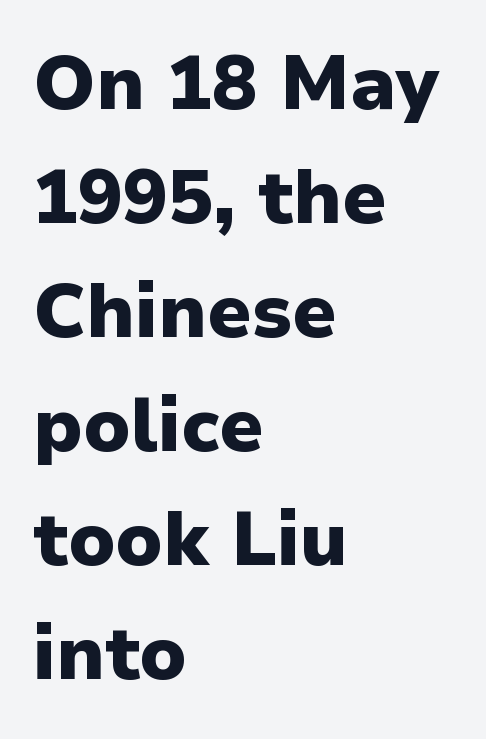
Q: Is the text bold? A: Yes.
Q: Is the text italic (slanted)? A: No, it is upright.
Q: Is the typeface a serif or a sans-serif typeface? A: Sans-serif.
Q: Is the text underlined? A: No.
Q: How is the paragraph aligned? A: Left-aligned.
Q: Is the spacing between letters normal or unusually wide? A: Normal.
Q: Is the spacing between lines tight, normal or loose? A: Normal.
Q: Width (condensed, normal, or wide)? A: Normal.
Q: Stroke contrast? A: Low.
Q: x-height? A: Medium.
Q: Monospaced? A: No.
